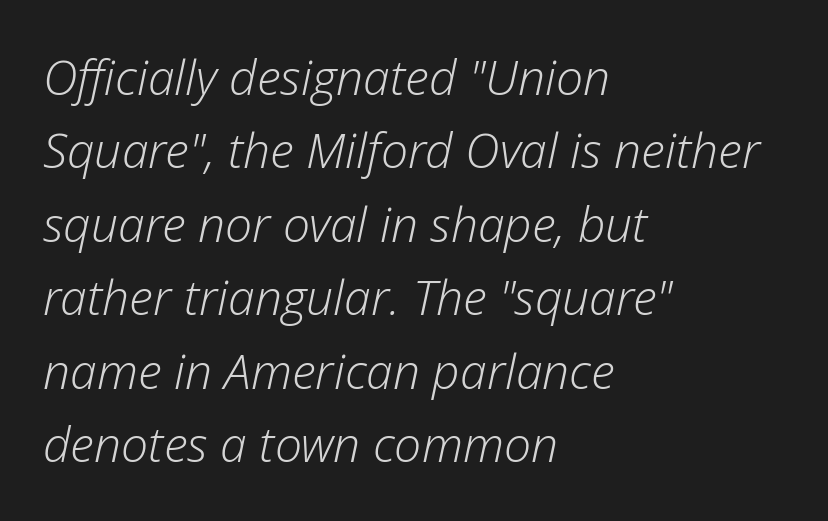
The image shows 48 px light type, italic (leaning right); set left-aligned, normal line spacing (1.53x), normal letter spacing, not underlined; low stroke contrast and a medium x-height.
